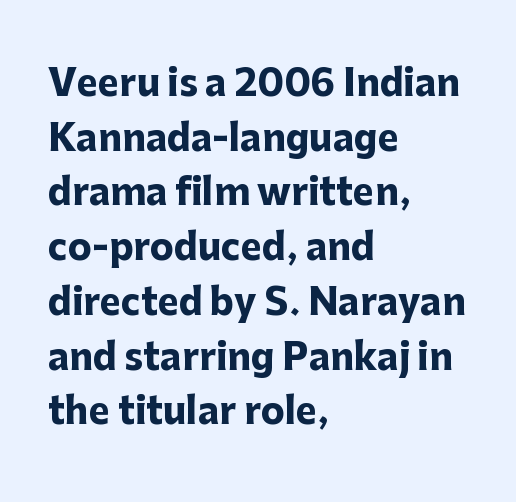
The image shows 36 px heavy sans-serif type, upright; set left-aligned, normal line spacing (1.52x), normal letter spacing, not underlined; low stroke contrast and a medium x-height.
